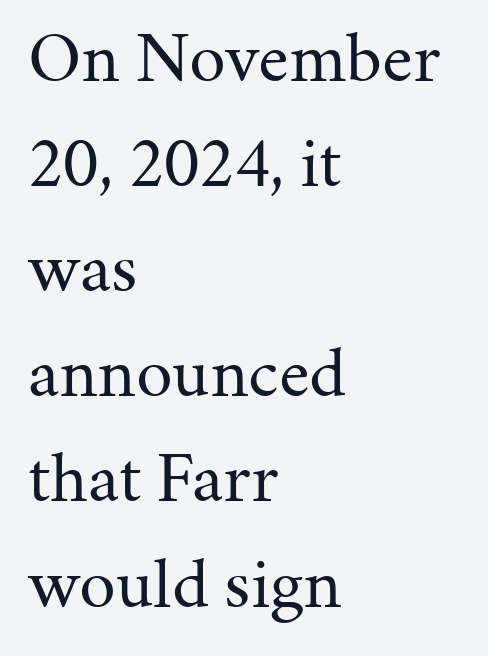
Type style note: has serifs. The strokes carry an ordinary text weight at most. The lines sit at an ordinary, default distance from one another. These lines are set flush left with a ragged right edge. Character widths vary here, with narrow letters taking less room than wide ones.
